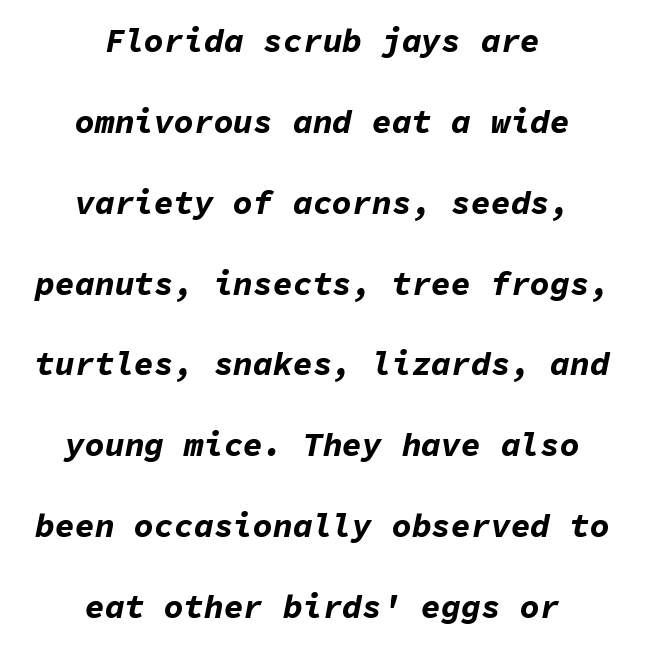
The image shows 33 px bold type, italic (leaning right), monospaced; set centered, loose line spacing (2.45x), normal letter spacing, not underlined; low stroke contrast and a medium x-height.
